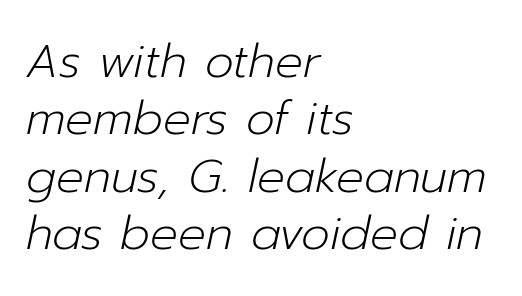
{"italic": "yes", "lean": "right", "slant_degrees": 12, "bold": "no", "weight": "light", "width": "normal", "stroke_contrast": "low", "x_height": "medium", "monospaced": "no", "underline": "no", "align": "left", "line_spacing": "normal", "line_spacing_ratio": 1.25, "letter_spacing": "normal", "letter_spacing_em": 0.0, "glyph_px": 46}
